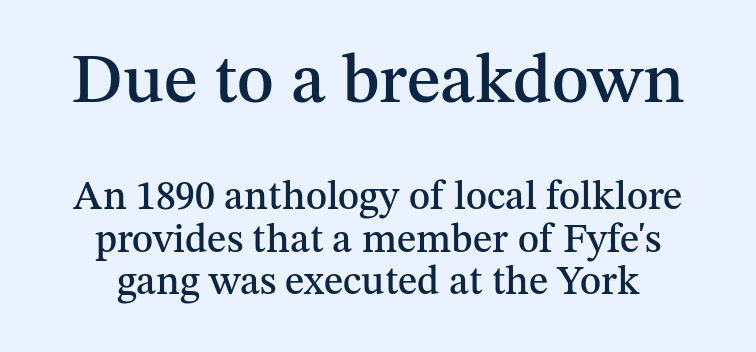
The image shows 70 px serif type, upright; set tight line spacing (1.06x), normal letter spacing, not underlined; the first (top) block is 1.75x larger; medium stroke contrast and a medium x-height.
